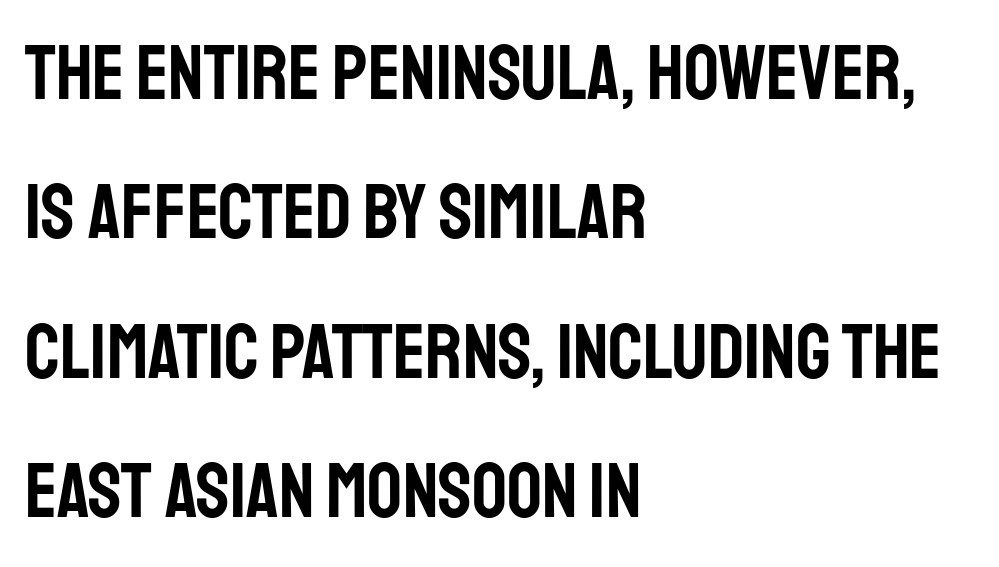
The image shows 77 px condensed sans-serif type, upright; set left-aligned, line spacing 1.81x, normal letter spacing, not underlined; low stroke contrast and a large x-height.
